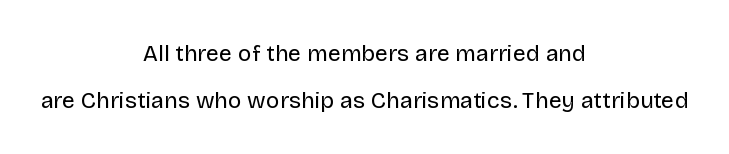
Q: Is the text bold? A: No.
Q: Is the text italic (slanted)? A: No, it is upright.
Q: Is the text underlined? A: No.
Q: How is the paragraph aligned? A: Centered.
Q: Is the spacing between letters normal or unusually wide? A: Normal.
Q: Is the spacing between lines tight, normal or loose? A: Loose.
